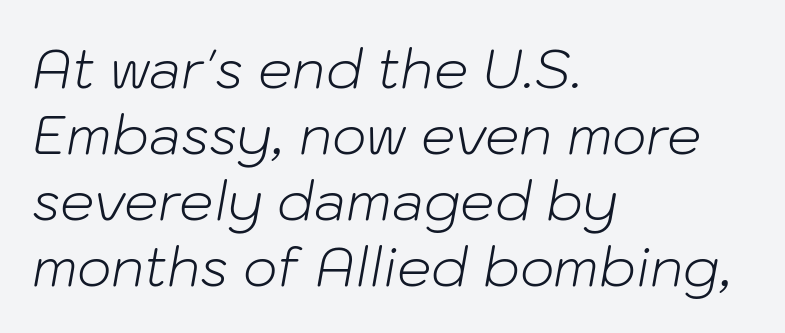
Q: Is the text bold? A: No.
Q: Is the text italic (slanted)? A: Yes, it leans right by about 10 degrees.
Q: Is the text underlined? A: No.
Q: How is the paragraph aligned? A: Left-aligned.
Q: Is the spacing between letters normal or unusually wide? A: Normal.
Q: Width (condensed, normal, or wide)? A: Normal.
Q: Stroke contrast? A: Low.
Q: x-height? A: Medium.
Q: Monospaced? A: No.
